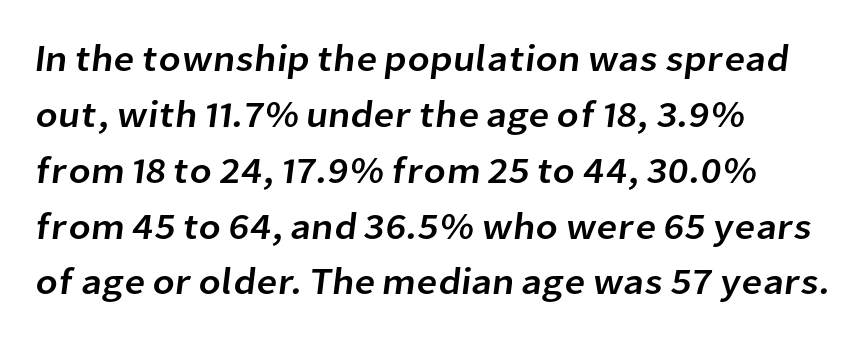
{"serif": "no", "width": "normal", "stroke_contrast": "low", "x_height": "medium", "monospaced": "no", "underline": "no", "align": "left", "line_spacing": "normal", "line_spacing_ratio": 1.51, "letter_spacing": "normal", "letter_spacing_em": 0.0, "glyph_px": 37}
